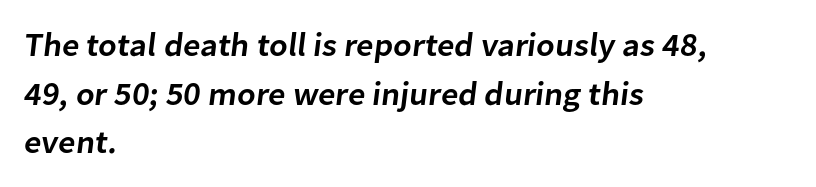
Looks like regular typesetting: each glyph gets only the width it needs. The font is running at a semibold setting, under full bold. Each word holds together tightly as a unit, with standard inter-letter gaps. No feet cap the strokes, marking this as sans-serif type. Bare-footed words on every line. Line beginnings align vertically; line endings do not.
